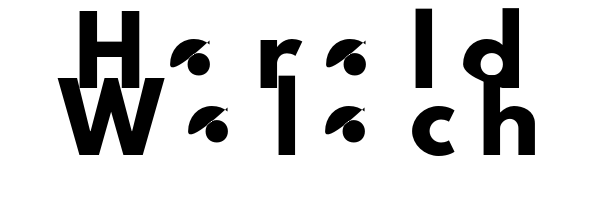
The image shows 62 px sans-serif type, upright; set tight line spacing (1.08x), unusually wide letter spacing (+0.37 em), not underlined; low stroke contrast and a small x-height.
